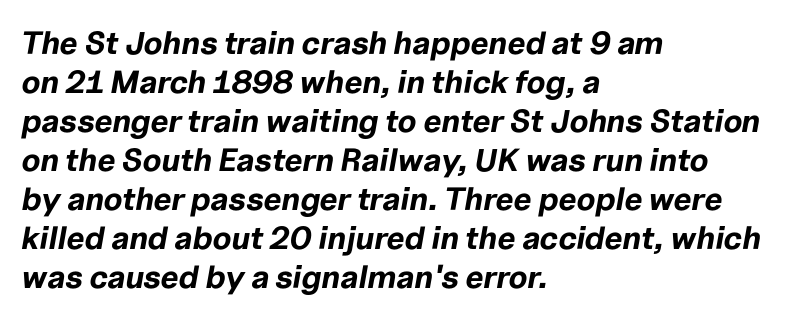
{"italic": "yes", "lean": "right", "slant_degrees": 10, "bold": "yes", "weight": "bold", "width": "normal", "stroke_contrast": "low", "x_height": "medium", "monospaced": "no", "underline": "no", "align": "left", "line_spacing_ratio": 1.22, "letter_spacing": "normal", "letter_spacing_em": 0.0, "glyph_px": 32}
